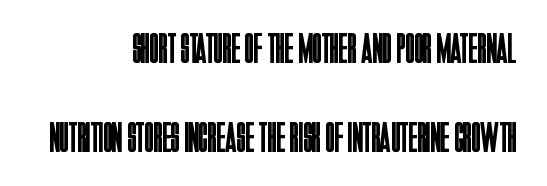
Q: Is the text bold? A: No.
Q: Is the text italic (slanted)? A: No, it is upright.
Q: Is the typeface a serif or a sans-serif typeface? A: Sans-serif.
Q: Is the text underlined? A: No.
Q: How is the paragraph aligned? A: Right-aligned.
Q: Is the spacing between letters normal or unusually wide? A: Normal.
Q: Is the spacing between lines tight, normal or loose? A: Loose.
Q: Width (condensed, normal, or wide)? A: Condensed.
Q: Stroke contrast? A: Low.
Q: x-height? A: Large.
Q: Monospaced? A: No.
